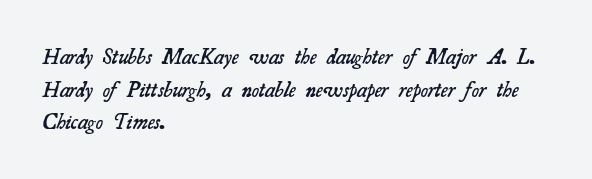
Q: Is the text bold? A: Semi-bold.
Q: Is the text underlined? A: No.
Q: How is the paragraph aligned? A: Left-aligned.
Q: Is the spacing between letters normal or unusually wide? A: Normal.
Q: Is the spacing between lines tight, normal or loose? A: Normal.
